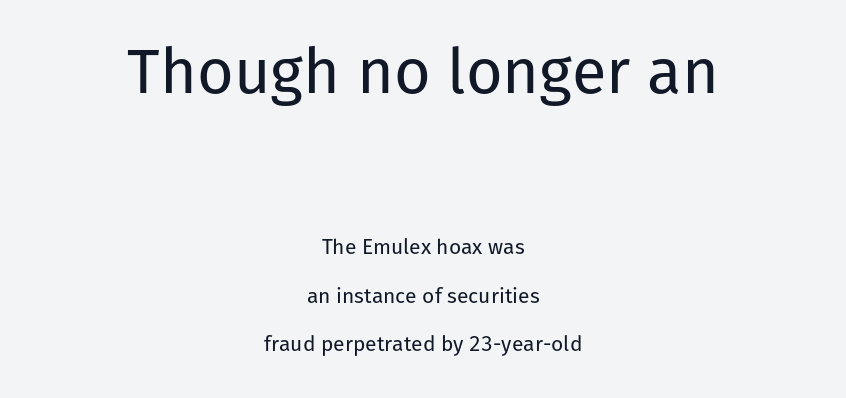
The rendering uses natural spacing where letterforms have individual widths. No word sits above an underline. The face used here appears at its bigger size in the upper chunk. The lines are quadded center. Nope, no serifs anywhere on these letters. One glance says open: line gaps are wider than usual.
